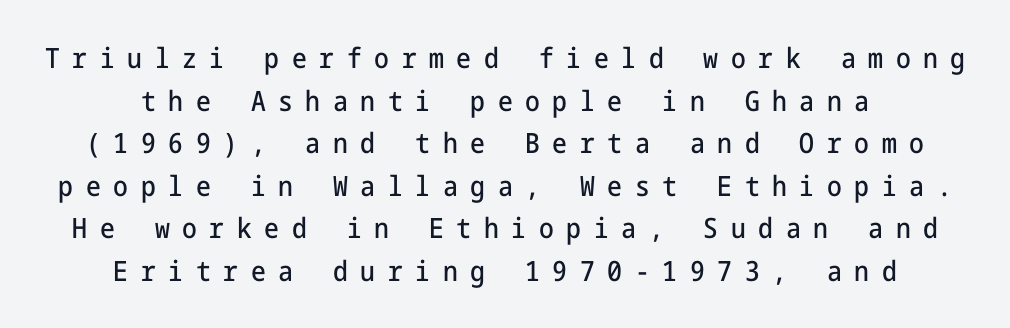
The image shows 28 px condensed sans-serif type, upright; set centered, normal line spacing (1.52x), unusually wide letter spacing (+0.45 em), not underlined; low stroke contrast and a medium x-height.
